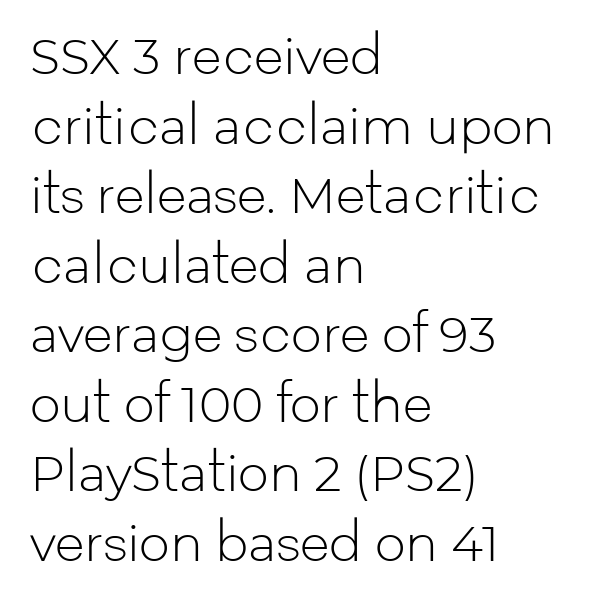
If you drew a line through each stem, it would be perfectly vertical. The vertical gap from one line to the next is medium. Standard letterfit; no display-style spreading of the glyphs. Letterform terminals end flat and unadorned throughout the passage. One-word summary of the alignment: left. Glance below the letters and you will spot only blank space.
